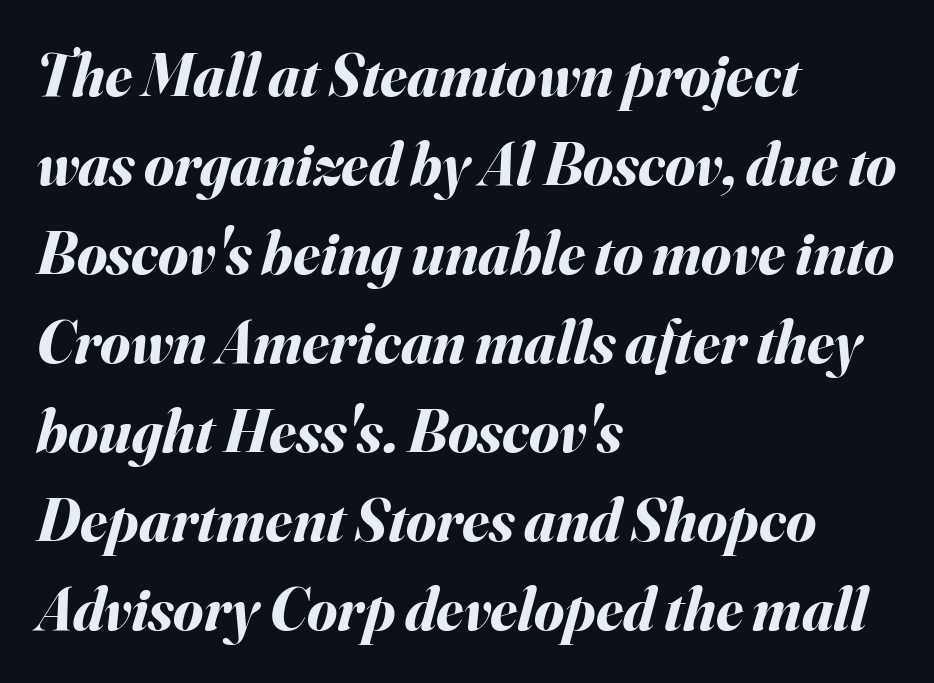
Line starts are locked; line ends wander. You could call the tracking neutral — neither tight nor loose. Looks like regular typesetting: each glyph gets only the width it needs. Compared with ordinary roman type, these characters are visibly tilted.
